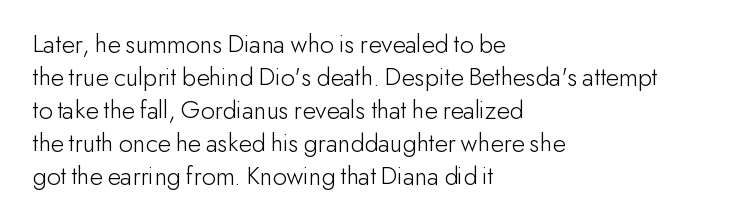
Q: Is the text bold? A: No.
Q: Is the text italic (slanted)? A: No, it is upright.
Q: Is the text underlined? A: No.
Q: How is the paragraph aligned? A: Left-aligned.
Q: Is the spacing between letters normal or unusually wide? A: Normal.
